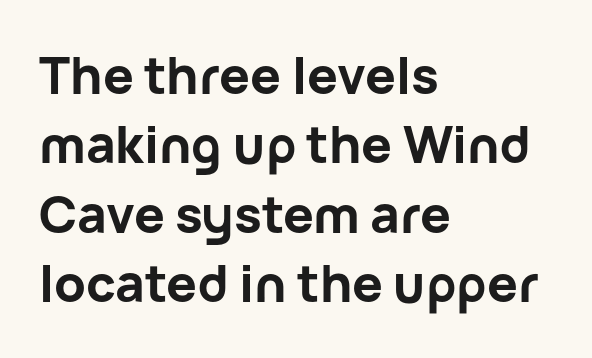
Q: Is the text bold? A: Yes.
Q: Is the text italic (slanted)? A: No, it is upright.
Q: Is the typeface a serif or a sans-serif typeface? A: Sans-serif.
Q: Is the text underlined? A: No.
Q: How is the paragraph aligned? A: Left-aligned.
Q: Is the spacing between letters normal or unusually wide? A: Normal.
Q: Is the spacing between lines tight, normal or loose? A: Normal.
Q: Width (condensed, normal, or wide)? A: Normal.
Q: Stroke contrast? A: Low.
Q: x-height? A: Medium.
Q: Monospaced? A: No.
